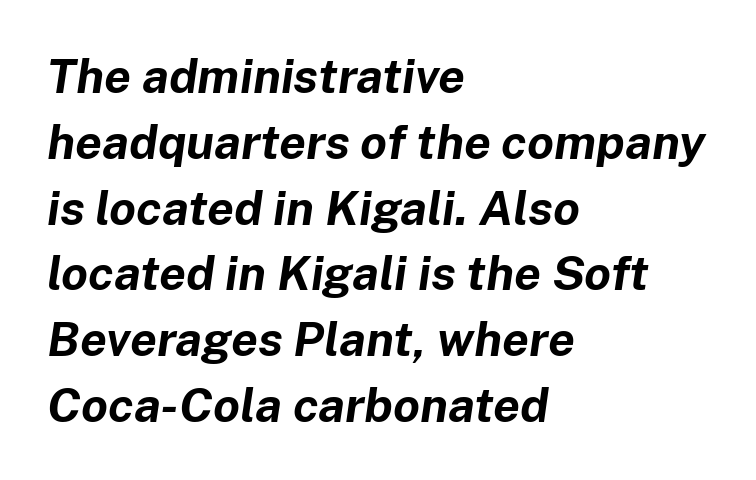
Q: Is the text bold? A: Yes.
Q: Is the text italic (slanted)? A: Yes, it leans right by about 8 degrees.
Q: Is the text underlined? A: No.
Q: How is the paragraph aligned? A: Left-aligned.
Q: Is the spacing between letters normal or unusually wide? A: Normal.
Q: Is the spacing between lines tight, normal or loose? A: Normal.
Q: Width (condensed, normal, or wide)? A: Normal.
Q: Stroke contrast? A: Low.
Q: x-height? A: Medium.
Q: Monospaced? A: No.
